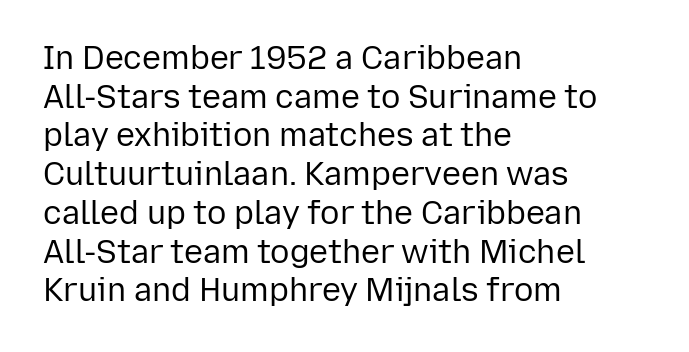
{"serif": "no", "italic": "no", "bold": "no", "weight": "regular", "width": "normal", "stroke_contrast": "low", "x_height": "medium", "monospaced": "no", "underline": "no", "align": "left", "line_spacing_ratio": 1.21, "letter_spacing": "normal", "letter_spacing_em": 0.0, "glyph_px": 32}
